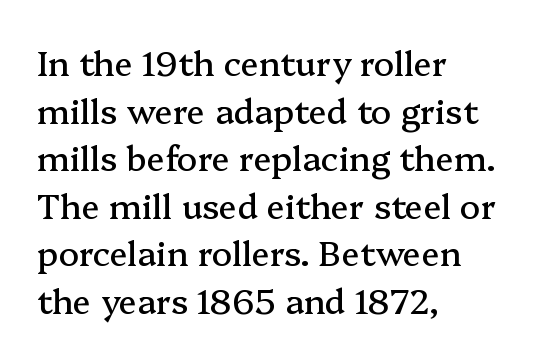
Q: Is the text italic (slanted)? A: No, it is upright.
Q: Is the typeface a serif or a sans-serif typeface? A: Serif.
Q: Is the text underlined? A: No.
Q: How is the paragraph aligned? A: Left-aligned.
Q: Is the spacing between letters normal or unusually wide? A: Normal.
Q: Is the spacing between lines tight, normal or loose? A: Normal.
Q: Width (condensed, normal, or wide)? A: Normal.
Q: Stroke contrast? A: Medium.
Q: x-height? A: Medium.
Q: Monospaced? A: No.
